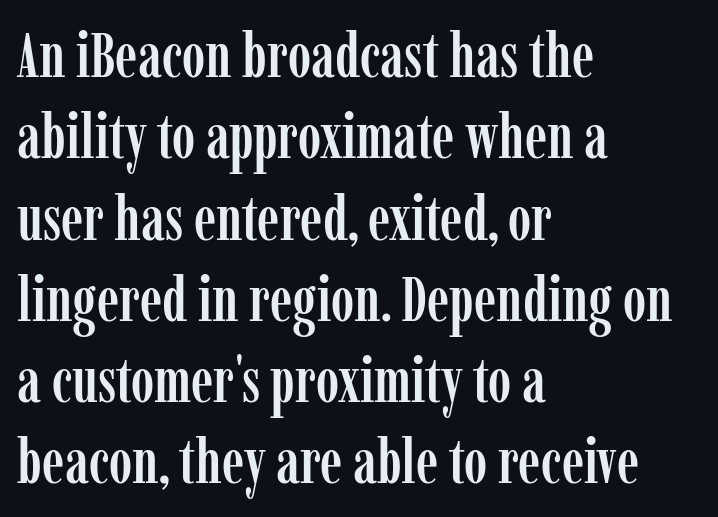
The image shows 63 px condensed serif type, upright; set left-aligned, normal line spacing (1.29x), normal letter spacing, not underlined; low stroke contrast and a medium x-height.
